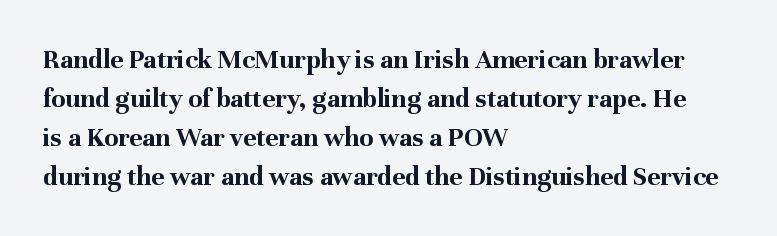
{"serif": "yes", "italic": "no", "bold": "yes", "weight": "bold", "width": "normal", "stroke_contrast": "medium", "x_height": "medium", "monospaced": "no", "underline": "no", "align": "left", "line_spacing": "normal", "line_spacing_ratio": 1.39, "letter_spacing": "normal", "letter_spacing_em": 0.0, "glyph_px": 28}
